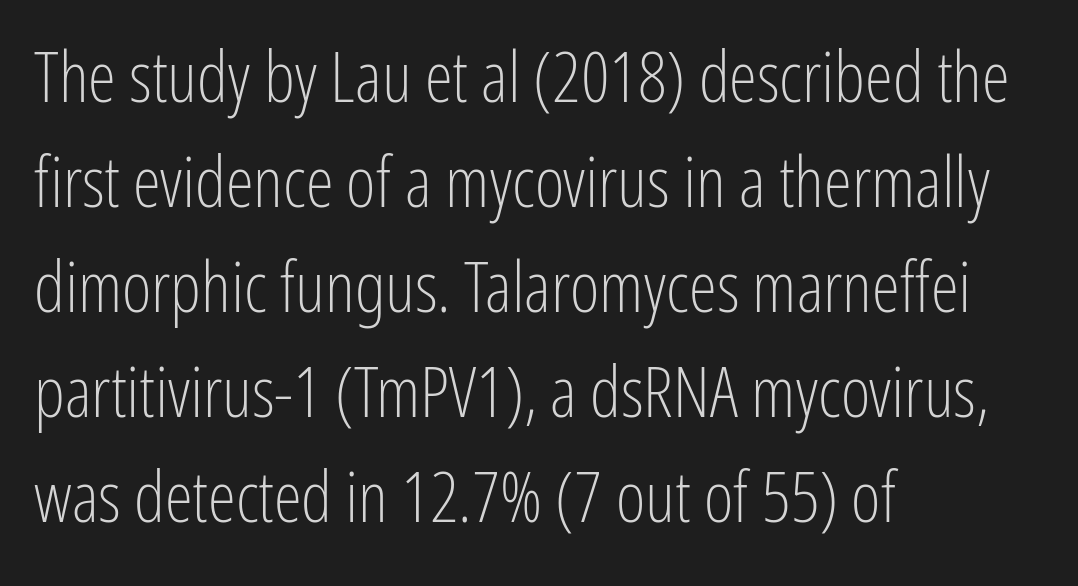
{"serif": "no", "italic": "no", "bold": "no", "weight": "light", "width": "condensed", "stroke_contrast": "low", "x_height": "medium", "monospaced": "no", "underline": "no", "align": "left", "line_spacing": "normal", "line_spacing_ratio": 1.48, "letter_spacing": "normal", "letter_spacing_em": 0.0, "glyph_px": 71}
